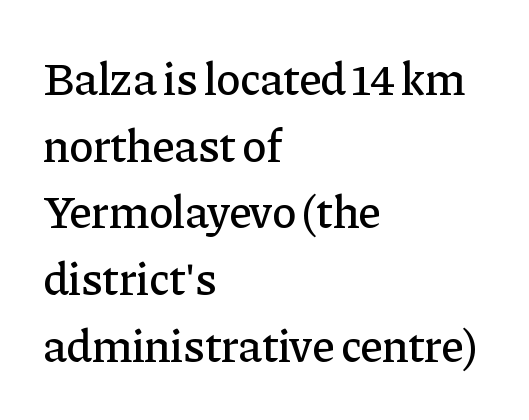
The image shows 46 px serif type, upright; set left-aligned, normal line spacing (1.45x), normal letter spacing, not underlined; low stroke contrast and a medium x-height.
